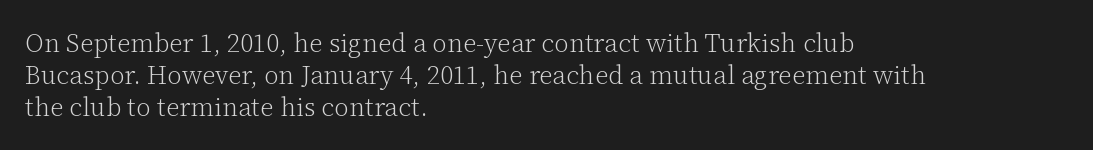
The passage shown is not underscored anywhere. Words appear dense and cohesive because spacing is normal. Alignment: flush left. Unlike italic type, these characters show no tilt at all.
